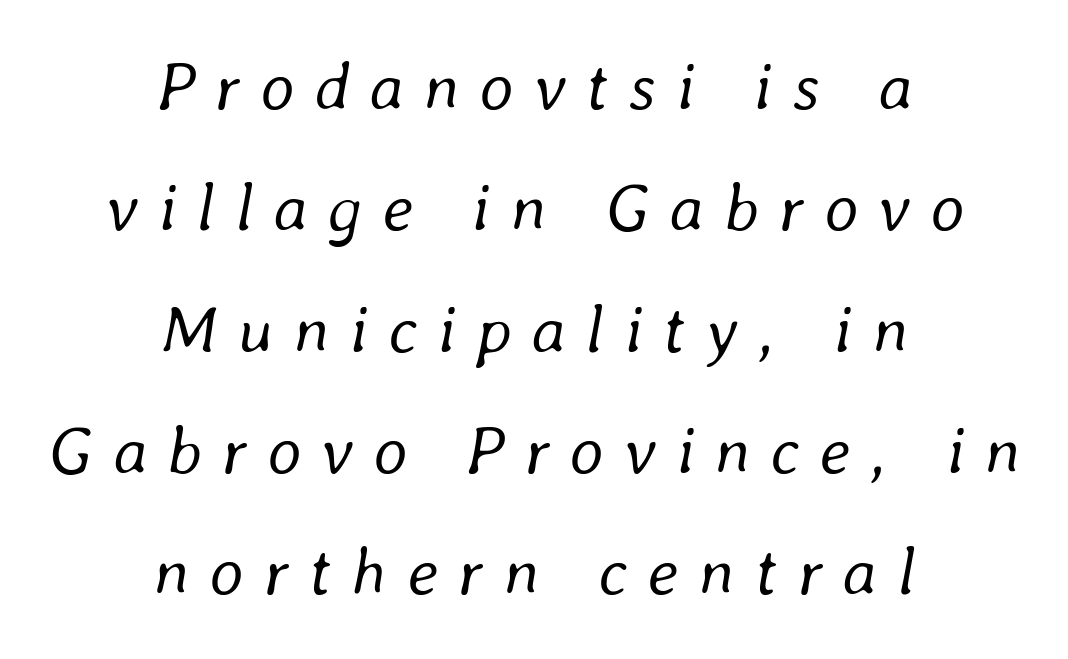
The image shows 67 px regular-weight type, italic (leaning right); set centered, line spacing 1.81x, unusually wide letter spacing (+0.3 em), not underlined; low stroke contrast and a medium x-height.
